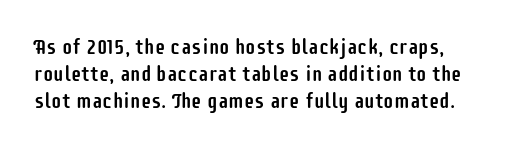
The letters stand straight up with perfectly vertical stems. Tracking here is standard; glyphs follow each other at the usual distance. Whoever set this chose a conventional vertical rhythm. The paragraph has a hard left edge and a soft right edge. Has an underline been added? It has not.
